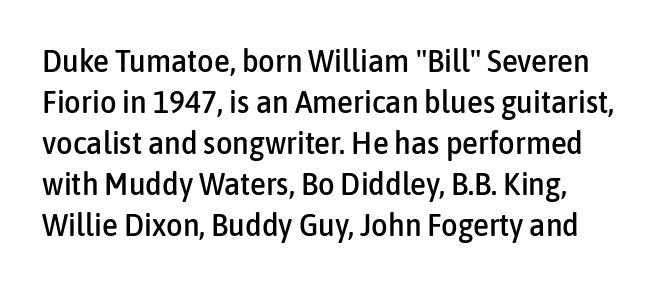
Q: Is the text italic (slanted)? A: No, it is upright.
Q: Is the typeface a serif or a sans-serif typeface? A: Sans-serif.
Q: Is the text underlined? A: No.
Q: Is the spacing between letters normal or unusually wide? A: Normal.
Q: Is the spacing between lines tight, normal or loose? A: Normal.
Q: Width (condensed, normal, or wide)? A: Condensed.
Q: Stroke contrast? A: Low.
Q: x-height? A: Medium.
Q: Monospaced? A: No.
